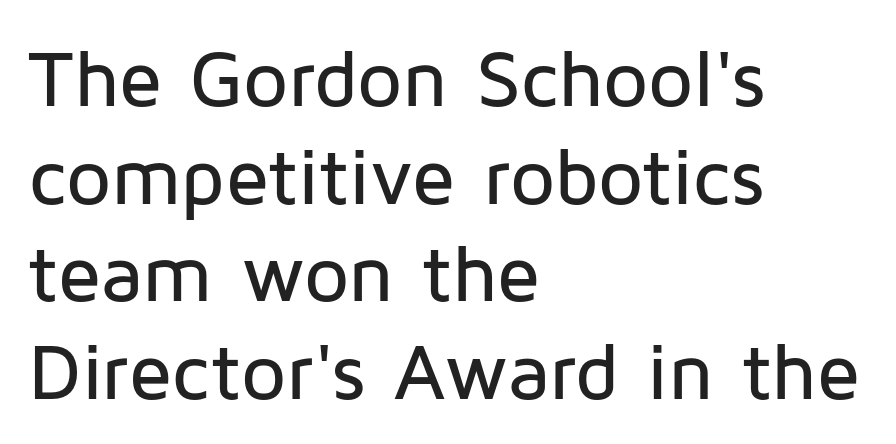
{"serif": "no", "italic": "no", "width": "normal", "stroke_contrast": "low", "x_height": "medium", "monospaced": "no", "underline": "no", "align": "left", "line_spacing_ratio": 1.22, "letter_spacing": "normal", "letter_spacing_em": 0.0, "glyph_px": 80}
